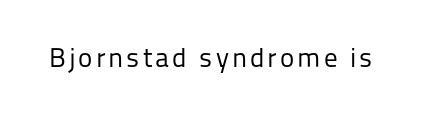
Q: Is the text bold? A: No.
Q: Is the text italic (slanted)? A: No, it is upright.
Q: Is the text underlined? A: No.
